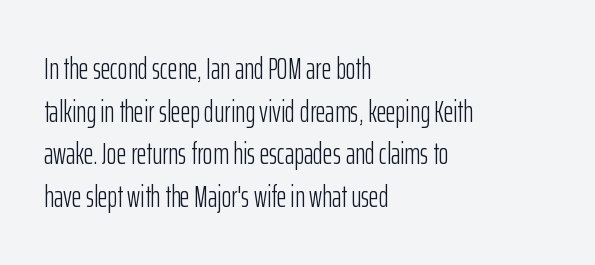
{"serif": "no", "italic": "no", "bold": "no", "weight": "light", "width": "condensed", "stroke_contrast": "low", "x_height": "medium", "monospaced": "no", "underline": "no", "align": "left", "line_spacing": "normal", "line_spacing_ratio": 1.42, "letter_spacing": "normal", "letter_spacing_em": 0.0, "glyph_px": 30}
